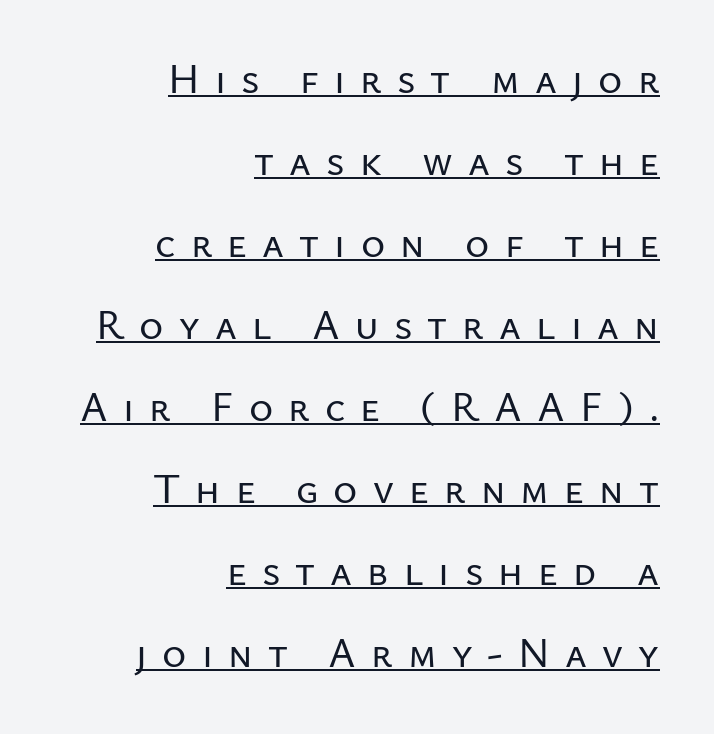
{"serif": "no", "italic": "no", "width": "normal", "stroke_contrast": "low", "x_height": "medium", "monospaced": "no", "underline": "yes", "align": "right", "line_spacing": "loose", "line_spacing_ratio": 2.0, "letter_spacing": "wide", "letter_spacing_em": 0.37, "glyph_px": 41}
